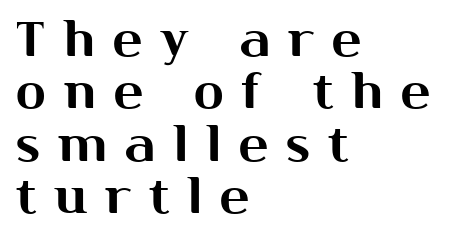
Q: Is the text italic (slanted)? A: No, it is upright.
Q: Is the typeface a serif or a sans-serif typeface? A: Sans-serif.
Q: Is the text underlined? A: No.
Q: How is the paragraph aligned? A: Left-aligned.
Q: Is the spacing between letters normal or unusually wide? A: Unusually wide.
Q: Is the spacing between lines tight, normal or loose? A: Tight.
Q: Width (condensed, normal, or wide)? A: Normal.
Q: Stroke contrast? A: Medium.
Q: x-height? A: Medium.
Q: Monospaced? A: No.
